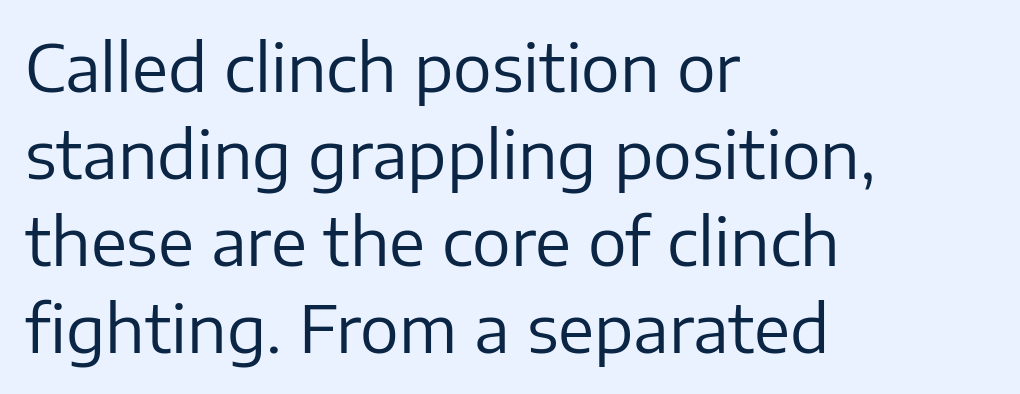
{"serif": "no", "italic": "no", "bold": "no", "weight": "regular", "width": "normal", "stroke_contrast": "low", "x_height": "medium", "monospaced": "no", "underline": "no", "align": "left", "line_spacing": "normal", "line_spacing_ratio": 1.34, "letter_spacing": "normal", "letter_spacing_em": 0.0, "glyph_px": 65}
